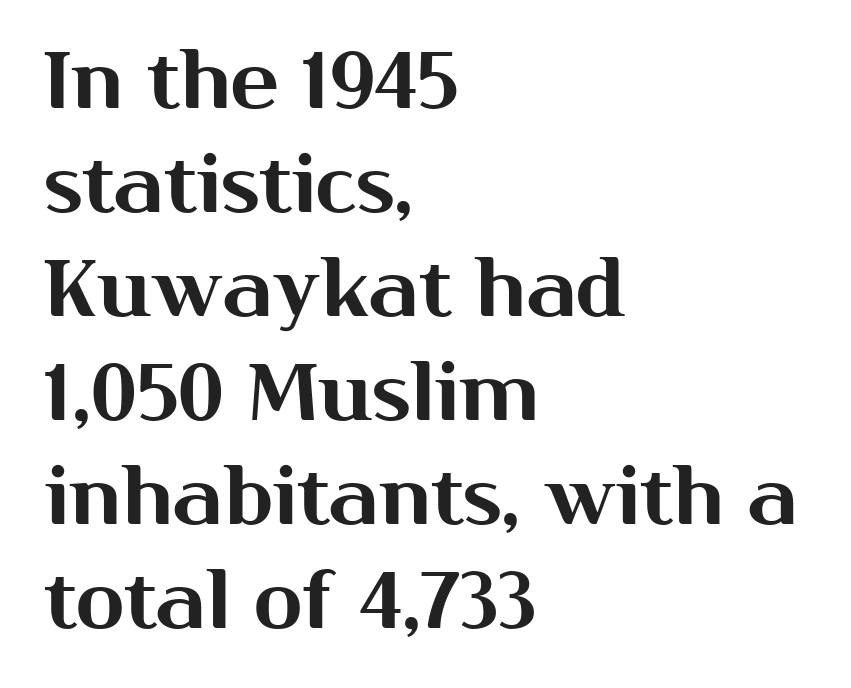
Q: Is the text italic (slanted)? A: No, it is upright.
Q: Is the typeface a serif or a sans-serif typeface? A: Sans-serif.
Q: Is the text underlined? A: No.
Q: How is the paragraph aligned? A: Left-aligned.
Q: Is the spacing between letters normal or unusually wide? A: Normal.
Q: Is the spacing between lines tight, normal or loose? A: Normal.
Q: Width (condensed, normal, or wide)? A: Normal.
Q: Stroke contrast? A: Medium.
Q: x-height? A: Medium.
Q: Monospaced? A: No.
